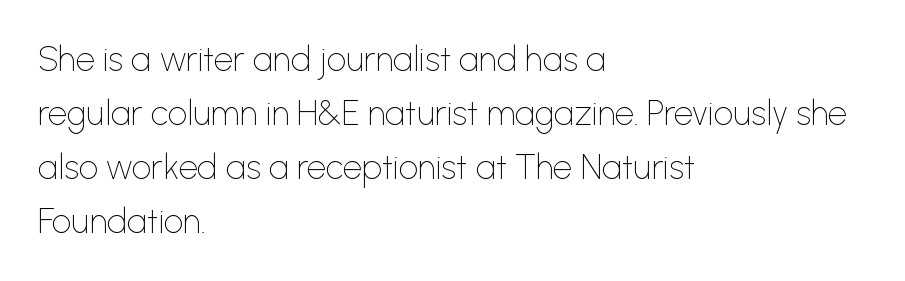
{"serif": "no", "italic": "no", "bold": "no", "weight": "thin", "width": "normal", "stroke_contrast": "low", "x_height": "medium", "monospaced": "no", "underline": "no", "align": "left", "line_spacing": "normal", "line_spacing_ratio": 1.59, "letter_spacing": "normal", "letter_spacing_em": 0.0, "glyph_px": 34}
